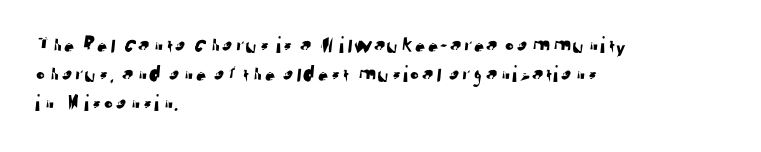
Q: Is the text underlined? A: No.
Q: How is the paragraph aligned? A: Left-aligned.
Q: Is the spacing between letters normal or unusually wide? A: Normal.
